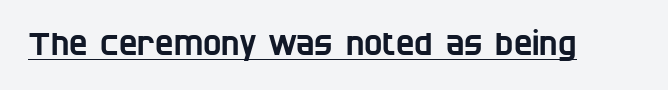
The image shows 31 px condensed sans-serif type; set normal letter spacing, underlined; low stroke contrast and a large x-height.
